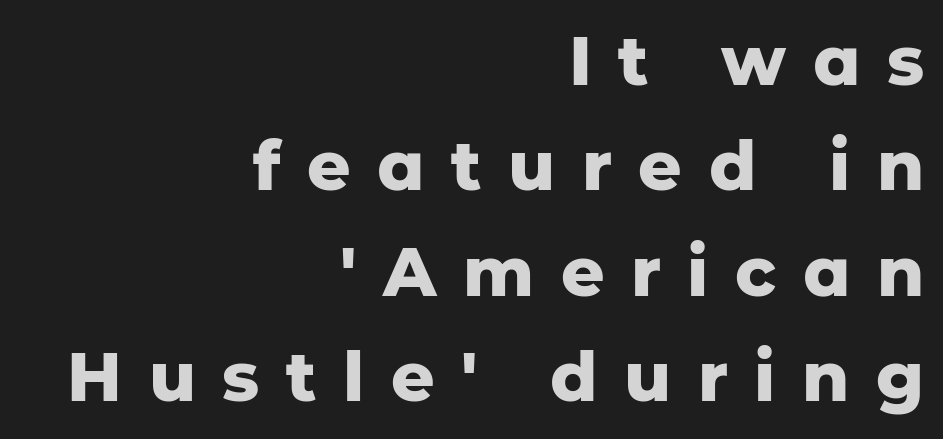
The image shows 68 px heavy sans-serif type, upright; set right-aligned, normal line spacing (1.55x), unusually wide letter spacing (+0.39 em), not underlined; low stroke contrast and a medium x-height.
